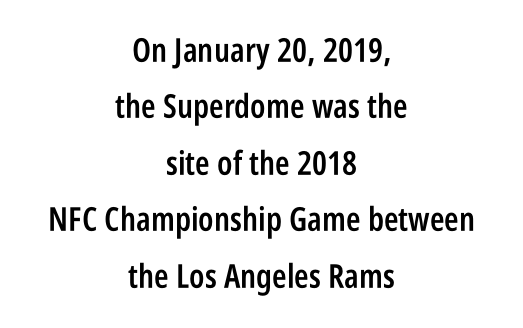
{"serif": "no", "italic": "no", "bold": "semi", "weight": "semibold", "width": "condensed", "stroke_contrast": "low", "x_height": "large", "monospaced": "no", "underline": "no", "align": "center", "line_spacing_ratio": 1.71, "letter_spacing": "normal", "letter_spacing_em": 0.0, "glyph_px": 33}
